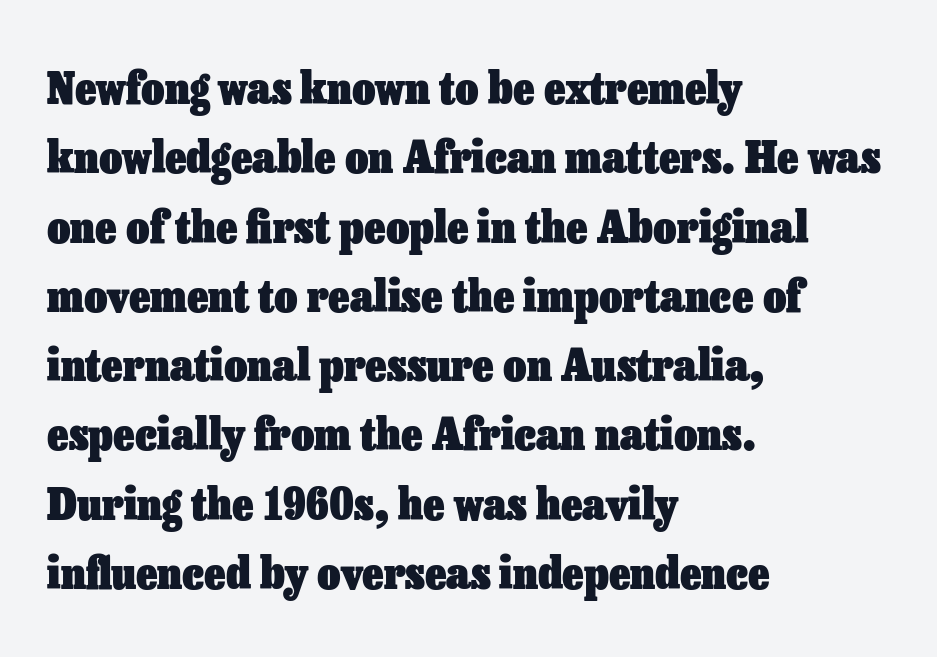
The block of text has a typical density, with ordinary space between rows. No italicization has been applied; the sample stays upright. The horizontal fit of the characters is conventional and even. The area under the type is left untouched. These lines carry a lot of weight — the face is fully bold.
